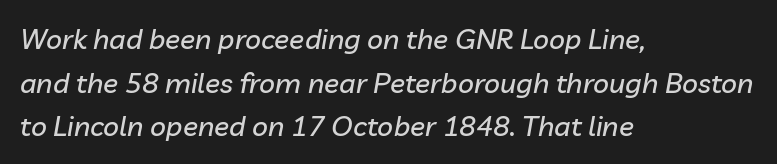
Q: Is the text italic (slanted)? A: Yes, it leans right by about 10 degrees.
Q: Is the text underlined? A: No.
Q: How is the paragraph aligned? A: Left-aligned.
Q: Is the spacing between letters normal or unusually wide? A: Normal.
Q: Is the spacing between lines tight, normal or loose? A: Normal.
Q: Width (condensed, normal, or wide)? A: Normal.
Q: Stroke contrast? A: Low.
Q: x-height? A: Medium.
Q: Monospaced? A: No.
